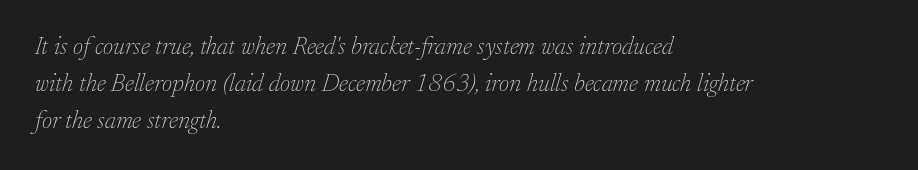
{"italic": "yes", "lean": "right", "slant_degrees": 17, "bold": "no", "underline": "no", "align": "left", "line_spacing": "normal", "line_spacing_ratio": 1.48, "letter_spacing": "normal", "letter_spacing_em": 0.0, "glyph_px": 25}
